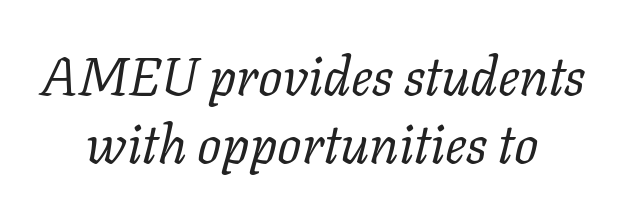
Q: Is the text bold? A: No.
Q: Is the text italic (slanted)? A: Yes, it leans right by about 11 degrees.
Q: Is the typeface a serif or a sans-serif typeface? A: Serif.
Q: Is the text underlined? A: No.
Q: How is the paragraph aligned? A: Centered.
Q: Is the spacing between letters normal or unusually wide? A: Normal.
Q: Is the spacing between lines tight, normal or loose? A: Normal.
Q: Width (condensed, normal, or wide)? A: Normal.
Q: Stroke contrast? A: Low.
Q: x-height? A: Medium.
Q: Monospaced? A: No.
